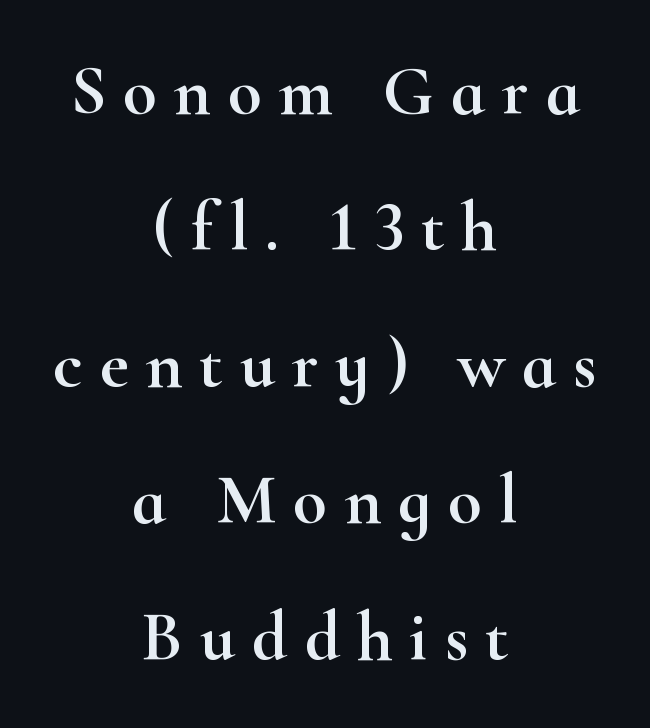
A typesetter would call this heavily tracked-out type. Every character sits straight up, as roman type does. Layout note: lines centered. Spacing verdict: proportional, widths tailored to each character. Quick note: underline off. The leading is generous, giving the passage an open texture.
